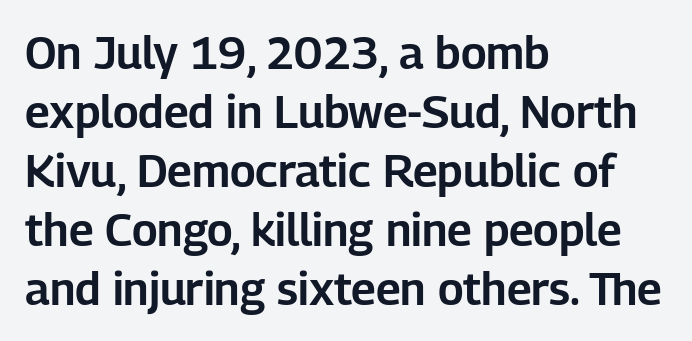
{"serif": "no", "italic": "no", "width": "normal", "stroke_contrast": "low", "x_height": "medium", "monospaced": "no", "underline": "no", "align": "left", "line_spacing": "normal", "line_spacing_ratio": 1.31, "letter_spacing": "normal", "letter_spacing_em": 0.0, "glyph_px": 45}
